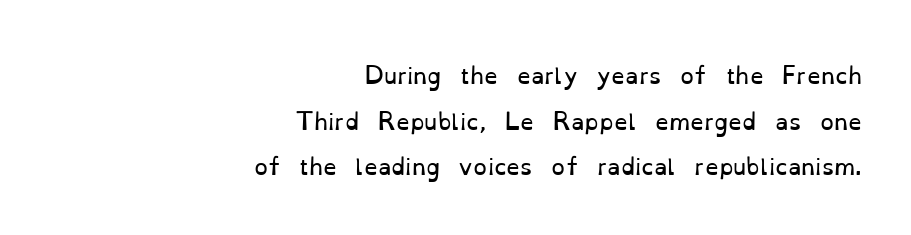
The foot of each line stays bare and open. Each line ends at the same right margin while the left side varies. The strokes are not fattened; the text isn't bold. Spacing between characters is what you'd get straight out of the box. A typesetter would call this leading open, well beyond the default. The letters stand straight up with perfectly vertical stems.
